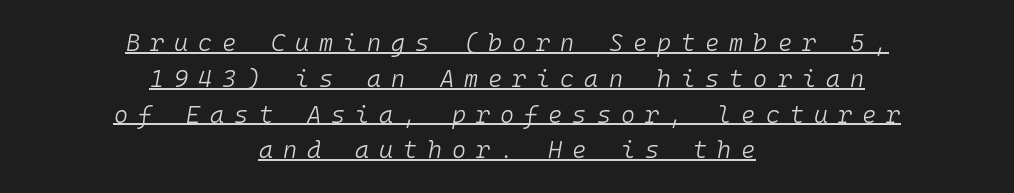
Q: Is the text bold? A: No.
Q: Is the text italic (slanted)? A: Yes, it leans right by about 10 degrees.
Q: Is the text underlined? A: Yes.
Q: How is the paragraph aligned? A: Centered.
Q: Is the spacing between letters normal or unusually wide? A: Unusually wide.
Q: Is the spacing between lines tight, normal or loose? A: Normal.
